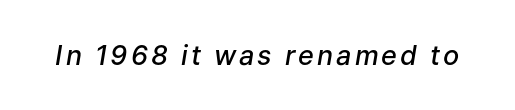
{"italic": "yes", "lean": "right", "slant_degrees": 9, "bold": "semi", "underline": "no", "glyph_px": 27}
